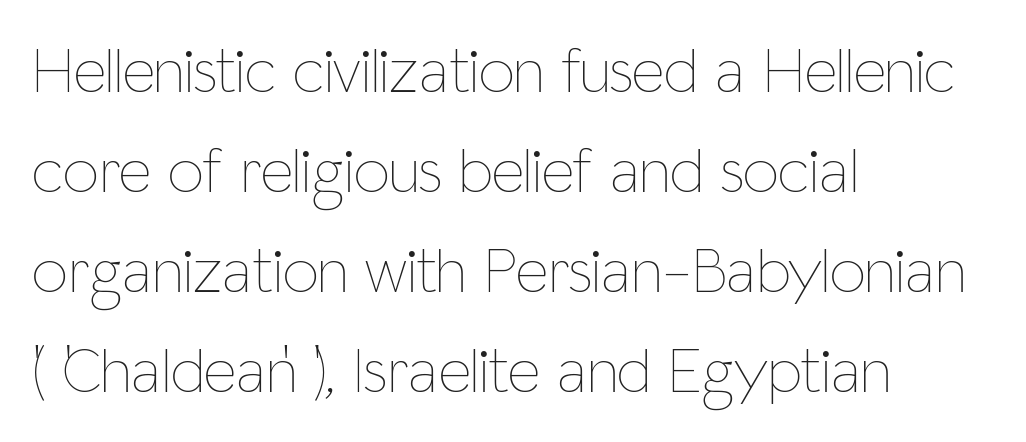
The image shows 64 px thin, condensed type, upright; set left-aligned, normal line spacing (1.56x), normal letter spacing, not underlined; low stroke contrast and a medium x-height.
